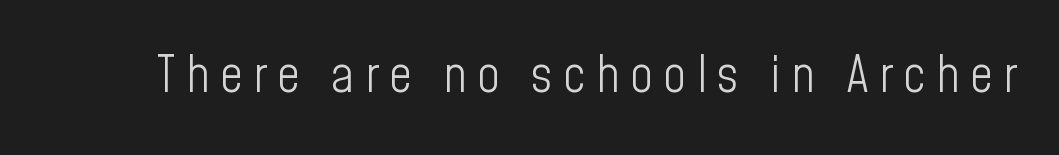
Do the letters lean? They stand straight. This rendering features lettering with no underline. The gaps between neighbouring characters are conspicuously large. Type style note: lacks serifs. Looks like regular typesetting: each glyph gets only the width it needs.
